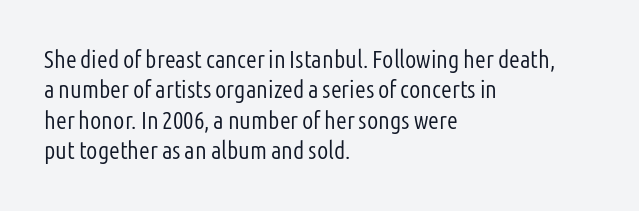
The image shows 25 px text type, upright; set left-aligned, line spacing 1.22x, normal letter spacing, not underlined.
